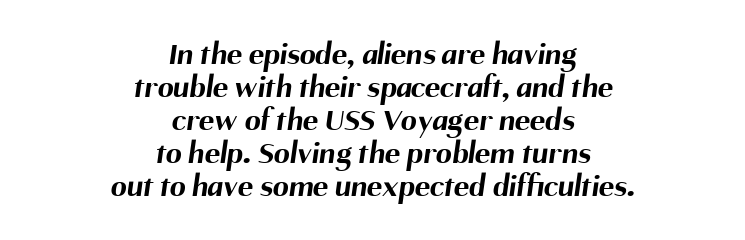
{"serif": "no", "bold": "yes", "weight": "bold", "width": "normal", "stroke_contrast": "medium", "x_height": "medium", "monospaced": "no", "underline": "no", "align": "center", "line_spacing": "tight", "line_spacing_ratio": 1.03, "letter_spacing": "normal", "letter_spacing_em": 0.0, "glyph_px": 32}
